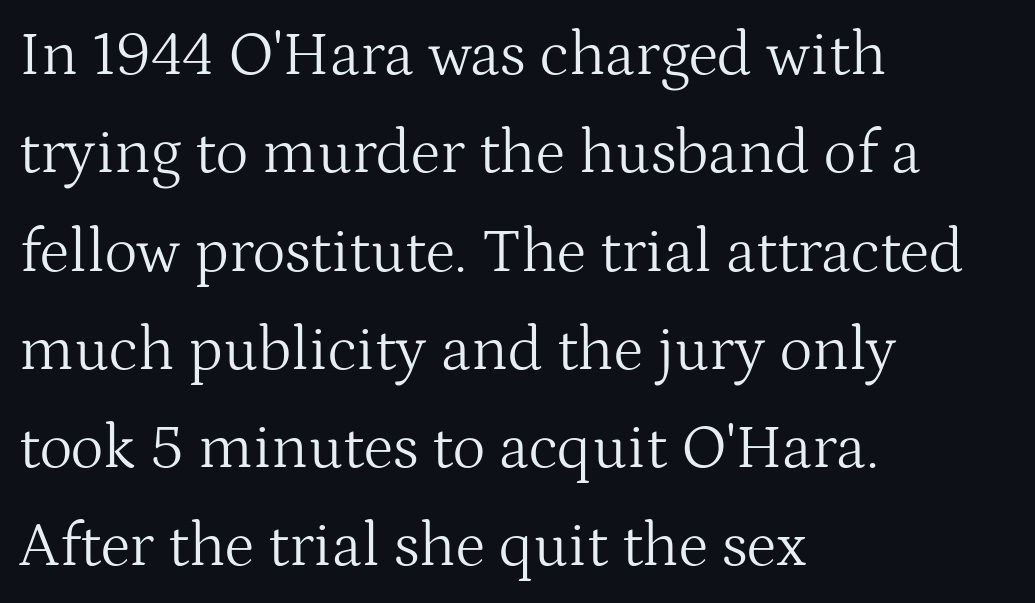
{"serif": "yes", "italic": "no", "bold": "no", "weight": "light", "width": "normal", "stroke_contrast": "medium", "x_height": "medium", "monospaced": "no", "underline": "no", "align": "left", "line_spacing": "normal", "line_spacing_ratio": 1.56, "letter_spacing": "normal", "letter_spacing_em": 0.0, "glyph_px": 63}
